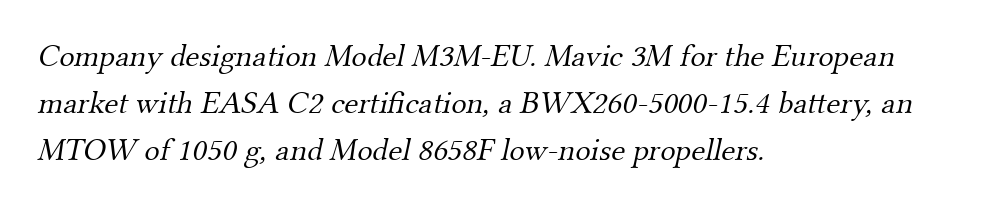
{"serif": "yes", "bold": "no", "weight": "light", "width": "normal", "stroke_contrast": "medium", "x_height": "small", "monospaced": "no", "underline": "no", "align": "left", "line_spacing": "normal", "line_spacing_ratio": 1.47, "letter_spacing": "normal", "letter_spacing_em": 0.0, "glyph_px": 32}
